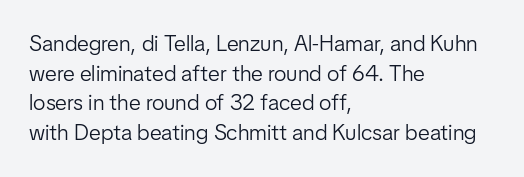
Unmarked baselines from the first word to the last. The designer left line spacing at the default. The rendering anchors every line to the left-hand side. The gaps between neighbouring characters are ordinary and unremarkable. The type sits square on the baseline with zero lean.
